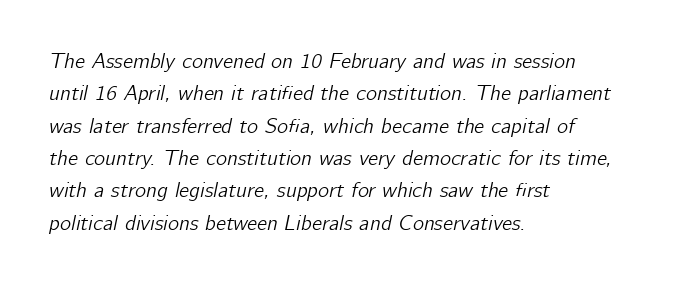
The image shows 21 px text type, italic (leaning right); set left-aligned, normal line spacing (1.54x), normal letter spacing, not underlined.
